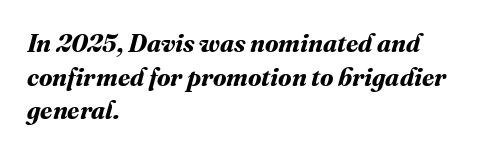
{"bold": "yes", "underline": "no", "align": "left", "line_spacing": "normal", "line_spacing_ratio": 1.35, "letter_spacing": "normal", "letter_spacing_em": 0.0, "glyph_px": 25}
